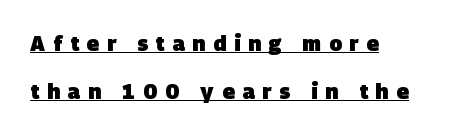
The image shows 21 px bold type; set left-aligned, loose line spacing (2.27x), unusually wide letter spacing (+0.37 em), underlined.
